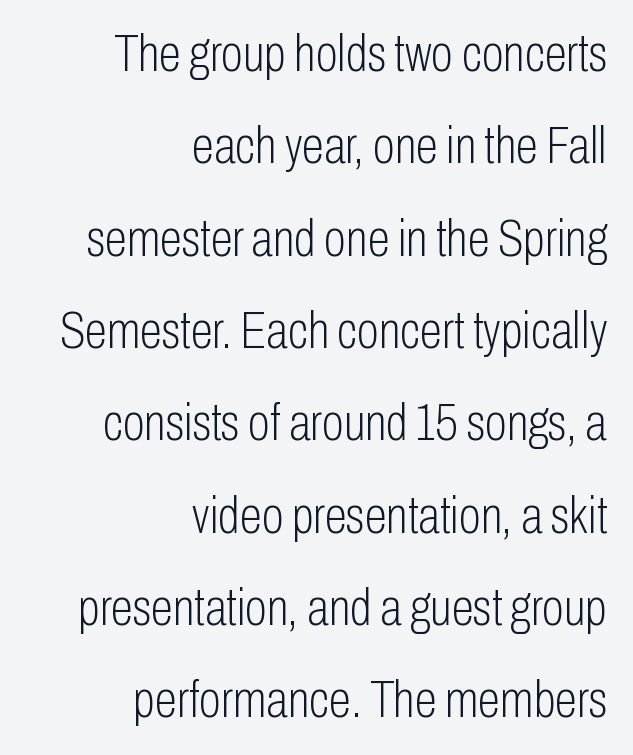
Q: Is the text bold? A: No.
Q: Is the text italic (slanted)? A: No, it is upright.
Q: Is the typeface a serif or a sans-serif typeface? A: Sans-serif.
Q: Is the text underlined? A: No.
Q: How is the paragraph aligned? A: Right-aligned.
Q: Is the spacing between letters normal or unusually wide? A: Normal.
Q: Width (condensed, normal, or wide)? A: Condensed.
Q: Stroke contrast? A: Low.
Q: x-height? A: Medium.
Q: Monospaced? A: No.
